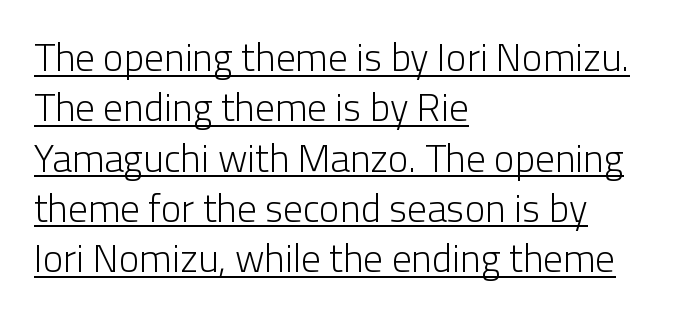
The image shows 39 px light sans-serif type, upright; set left-aligned, normal line spacing (1.29x), normal letter spacing, underlined; low stroke contrast and a medium x-height.
